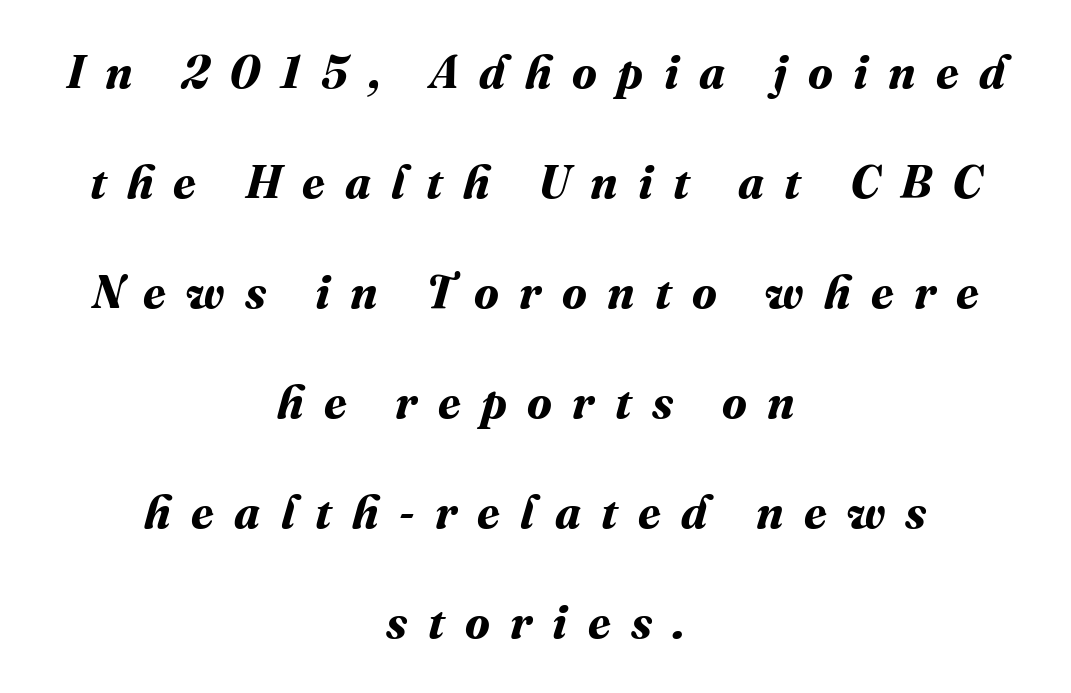
{"bold": "yes", "weight": "bold", "width": "normal", "stroke_contrast": "medium", "x_height": "medium", "monospaced": "no", "underline": "no", "align": "center", "line_spacing": "loose", "line_spacing_ratio": 2.39, "letter_spacing": "wide", "letter_spacing_em": 0.44, "glyph_px": 46}
